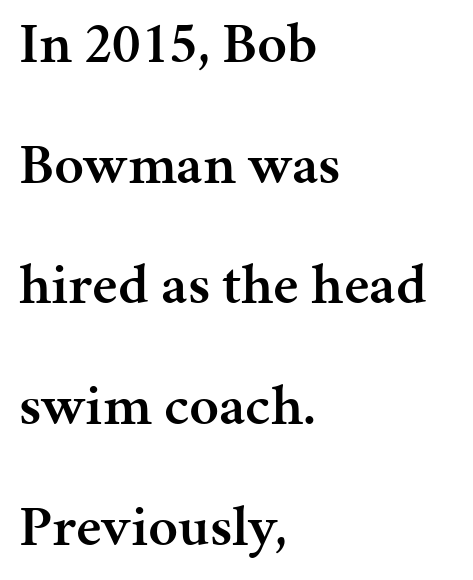
The image shows 58 px semibold serif type, upright; set left-aligned, loose line spacing (2.08x), normal letter spacing, not underlined; medium stroke contrast and a medium x-height.
